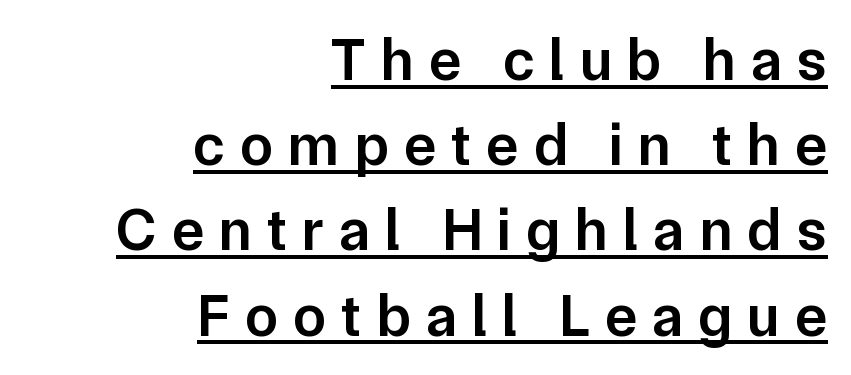
Q: Is the text bold? A: Semi-bold.
Q: Is the text italic (slanted)? A: No, it is upright.
Q: Is the typeface a serif or a sans-serif typeface? A: Sans-serif.
Q: Is the text underlined? A: Yes.
Q: How is the paragraph aligned? A: Right-aligned.
Q: Is the spacing between letters normal or unusually wide? A: Unusually wide.
Q: Is the spacing between lines tight, normal or loose? A: Normal.
Q: Width (condensed, normal, or wide)? A: Normal.
Q: Stroke contrast? A: Low.
Q: x-height? A: Medium.
Q: Monospaced? A: No.
